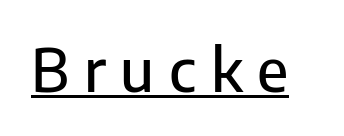
The image shows 59 px sans-serif type, upright; set unusually wide letter spacing (+0.25 em), underlined; low stroke contrast and a medium x-height.
